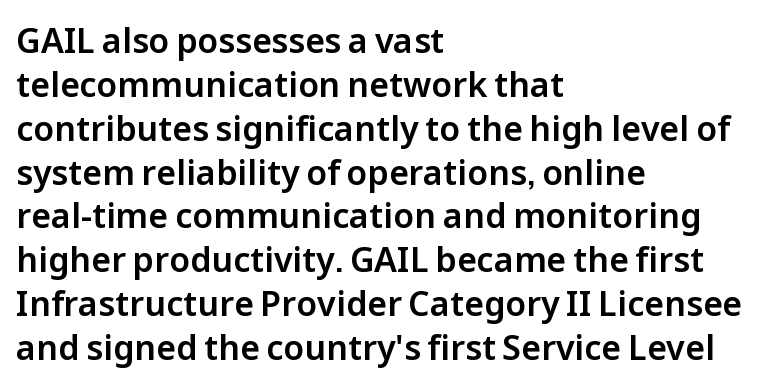
The image shows 34 px sans-serif type, upright; set left-aligned, normal line spacing (1.29x), normal letter spacing, not underlined; low stroke contrast and a medium x-height.
